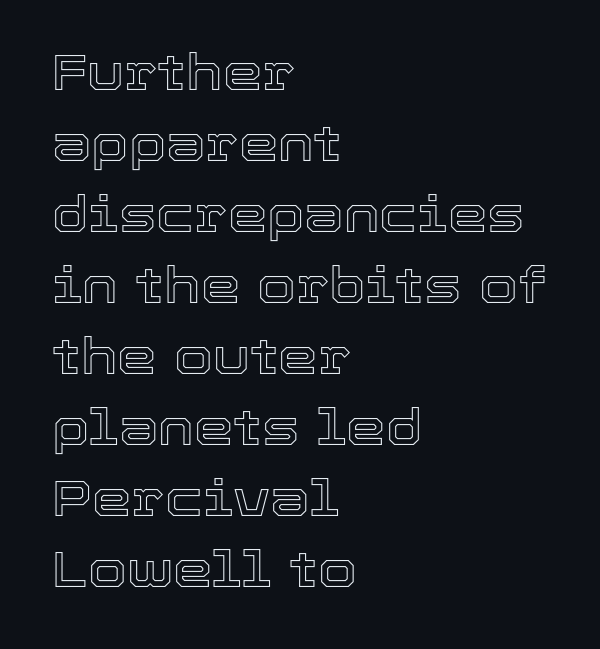
{"italic": "no", "width": "normal", "x_height": "medium", "monospaced": "no", "underline": "no", "align": "left", "line_spacing": "normal", "line_spacing_ratio": 1.42, "letter_spacing": "normal", "letter_spacing_em": 0.0, "glyph_px": 50}
